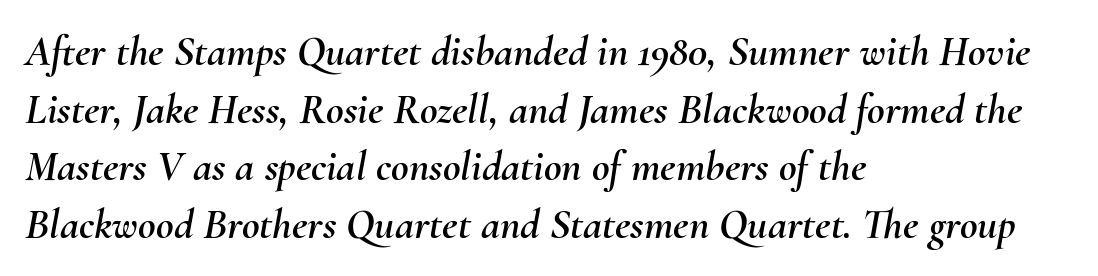
Every character sits at an angle, as italics do. The foot of each line stays bare and open. Do the characters align in a grid? No, the font is proportional. The line-height multiplier appears to be the usual default. One-word summary of the alignment: left.
